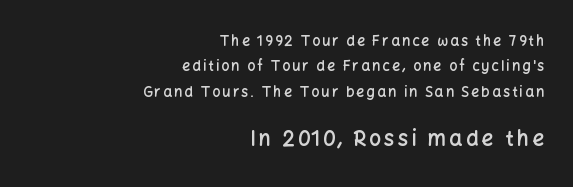
This is the in-between weight designers call semibold or demi. All the whitespace from short lines collects on the left. This is the regular roman posture of the typeface. The passage shown is not underscored anywhere. Look at the glyph heights: the lower group is clearly the bigger setting.
